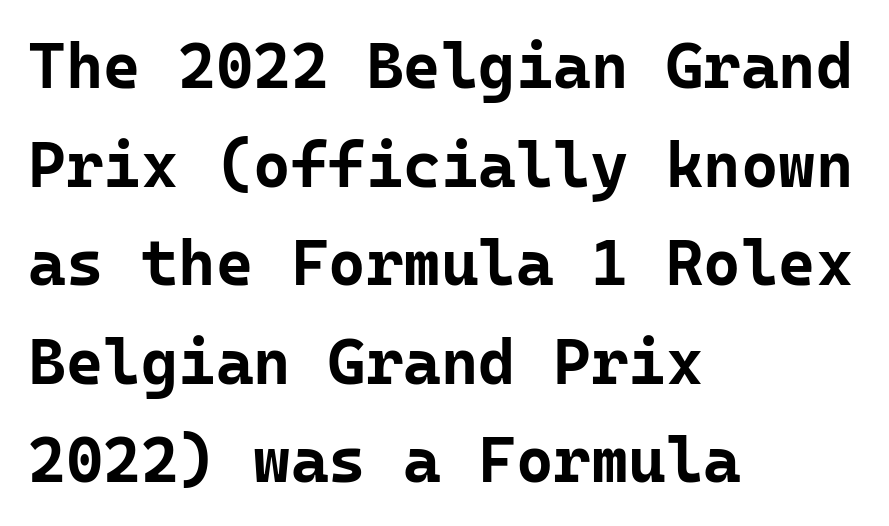
Casual observation: everything's shoved over to the left. A typesetter would call this leading conventional body-copy spacing. Typesetter's note: full bold, strokes at maximum text heaviness. The lettering holds an erect, upright posture throughout.
